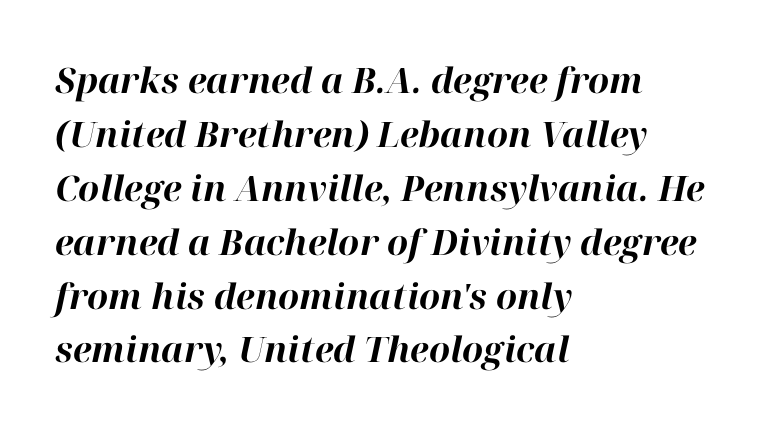
Q: Is the text bold? A: Yes.
Q: Is the text italic (slanted)? A: Yes, it leans right by about 12 degrees.
Q: Is the text underlined? A: No.
Q: How is the paragraph aligned? A: Left-aligned.
Q: Is the spacing between letters normal or unusually wide? A: Normal.
Q: Is the spacing between lines tight, normal or loose? A: Normal.
Q: Width (condensed, normal, or wide)? A: Normal.
Q: Stroke contrast? A: High.
Q: x-height? A: Medium.
Q: Monospaced? A: No.
